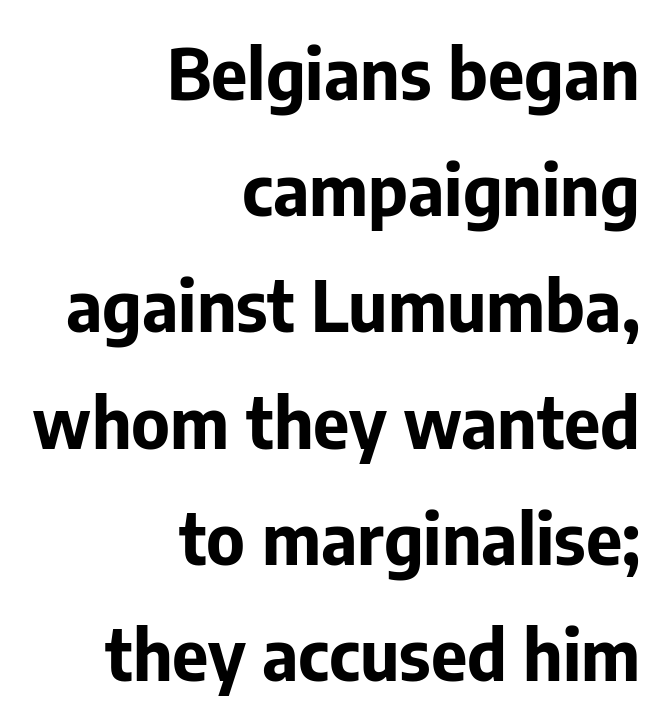
Q: Is the text bold? A: Yes.
Q: Is the text italic (slanted)? A: No, it is upright.
Q: Is the typeface a serif or a sans-serif typeface? A: Sans-serif.
Q: Is the text underlined? A: No.
Q: How is the paragraph aligned? A: Right-aligned.
Q: Is the spacing between letters normal or unusually wide? A: Normal.
Q: Is the spacing between lines tight, normal or loose? A: Normal.
Q: Width (condensed, normal, or wide)? A: Normal.
Q: Stroke contrast? A: Low.
Q: x-height? A: Medium.
Q: Monospaced? A: No.
